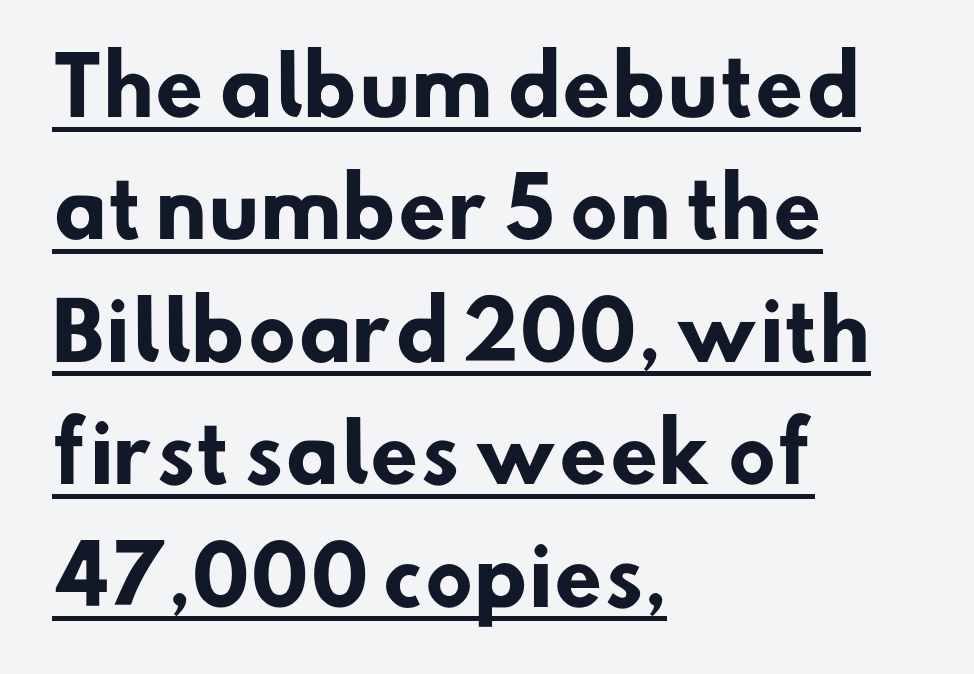
Q: Is the text bold? A: Yes.
Q: Is the typeface a serif or a sans-serif typeface? A: Sans-serif.
Q: Is the text underlined? A: Yes.
Q: How is the paragraph aligned? A: Left-aligned.
Q: Is the spacing between letters normal or unusually wide? A: Normal.
Q: Is the spacing between lines tight, normal or loose? A: Normal.
Q: Width (condensed, normal, or wide)? A: Normal.
Q: Stroke contrast? A: Low.
Q: x-height? A: Small.
Q: Monospaced? A: No.
